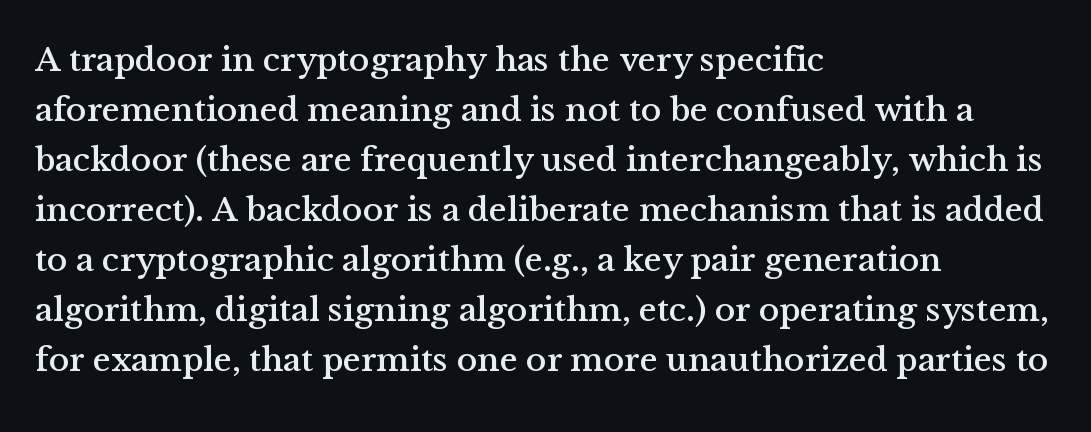
{"serif": "yes", "italic": "no", "width": "normal", "stroke_contrast": "medium", "x_height": "medium", "monospaced": "no", "underline": "no", "align": "left", "line_spacing": "normal", "line_spacing_ratio": 1.47, "letter_spacing": "normal", "letter_spacing_em": 0.0, "glyph_px": 34}
